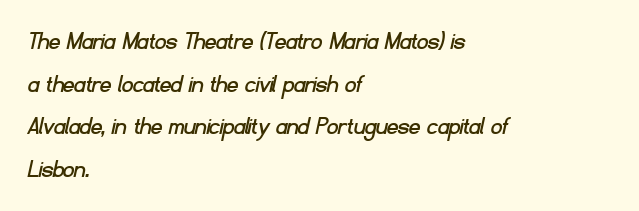
The rendering uses a moderate line-height, typical for paragraphs. Caption: standard tracking, unaltered. Check the space under the baseline: it is left empty. These lines are set flush left with a ragged right edge.
